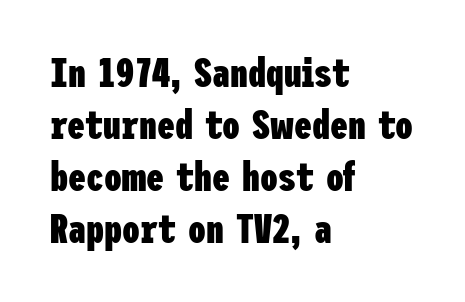
{"serif": "no", "italic": "no", "bold": "yes", "weight": "heavy", "width": "condensed", "stroke_contrast": "low", "x_height": "medium", "underline": "no", "align": "left", "line_spacing": "normal", "line_spacing_ratio": 1.3, "letter_spacing": "normal", "letter_spacing_em": 0.0, "glyph_px": 40}
